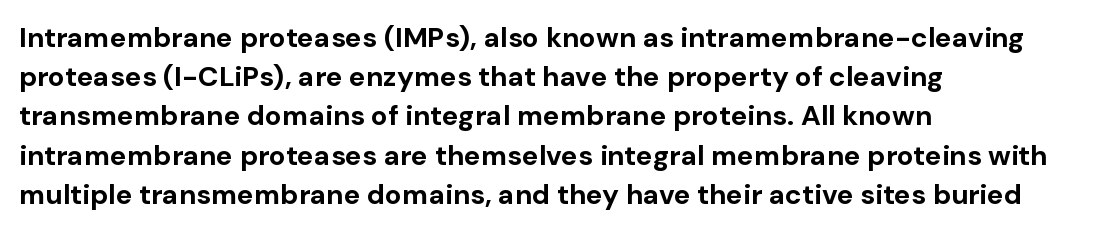
Varying glyph widths throughout — classic text-font behaviour. You can tell it's not italic because the verticals are truly vertical. I'd describe the lettering as bold — thick and assertive. The rows are spaced the way most documents space them. There is no visible air inserted between adjacent glyphs.
